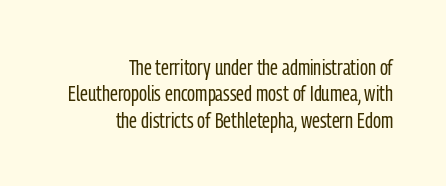
Summary of weight: not heavy and not bold. You can tell it's not italic because the verticals are truly vertical. The face used here is rendered with its standard letterfit. Notice how the passage keeps a crisp vertical edge on the right only. Descenders are the only things crossing below the line.
